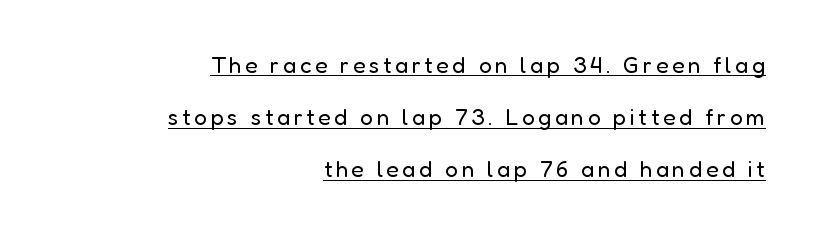
Stems and bowls with no extra thickness — not bold. Does the copy run flush right? Yes — the right margin is perfectly even. The passage shown stacks its lines with a broad gap. A continuous stroke trails under the words, as in a hyperlink. It's the straight-up-and-down kind of type.
